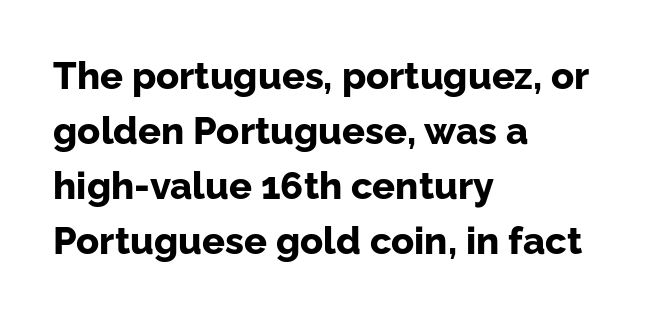
{"serif": "no", "italic": "no", "bold": "yes", "weight": "bold", "width": "normal", "stroke_contrast": "low", "x_height": "medium", "monospaced": "no", "underline": "no", "align": "left", "line_spacing": "normal", "line_spacing_ratio": 1.45, "letter_spacing": "normal", "letter_spacing_em": 0.0, "glyph_px": 38}
